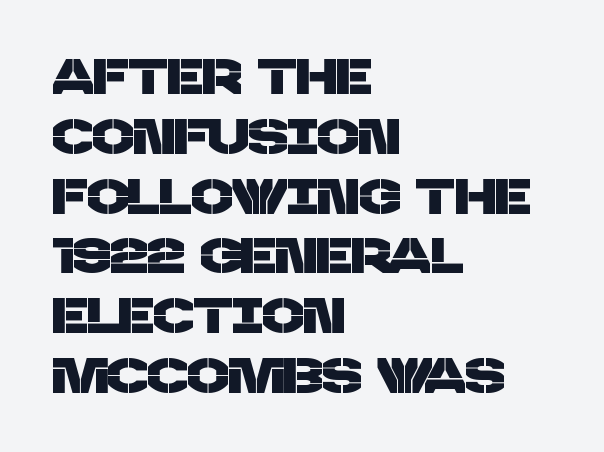
{"serif": "no", "width": "normal", "stroke_contrast": "low", "x_height": "large", "monospaced": "no", "underline": "no", "align": "left", "line_spacing_ratio": 1.22, "letter_spacing": "normal", "letter_spacing_em": 0.0, "glyph_px": 49}
